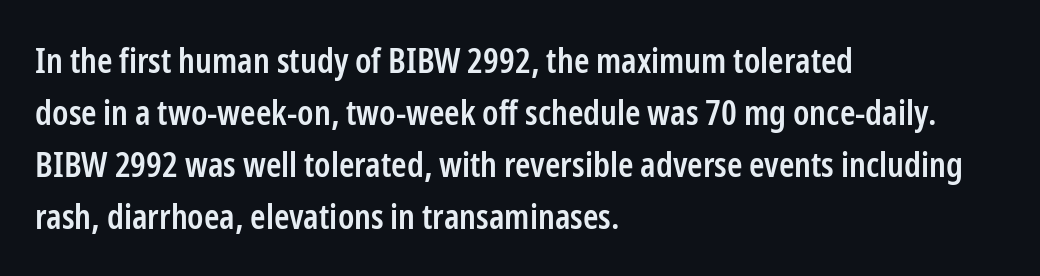
{"serif": "no", "italic": "no", "bold": "semi", "weight": "semibold", "width": "condensed", "stroke_contrast": "low", "x_height": "medium", "monospaced": "no", "underline": "no", "align": "left", "line_spacing": "normal", "line_spacing_ratio": 1.49, "letter_spacing": "normal", "letter_spacing_em": 0.0, "glyph_px": 35}
